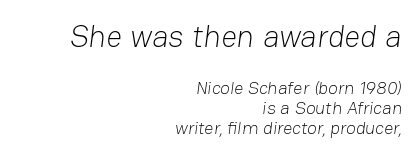
Here the first block reads like a headline and the second like body copy. Horizontal bands of white between lines are thin slivers. The designer went with a sans here, leaving each stem footless. Short and long lines alike share a common ending point at right.
